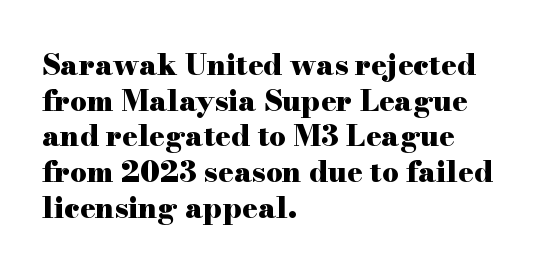
The image shows 29 px heavy, wide serif type, upright; set left-aligned, line spacing 1.23x, normal letter spacing, not underlined; high stroke contrast and a small x-height.
